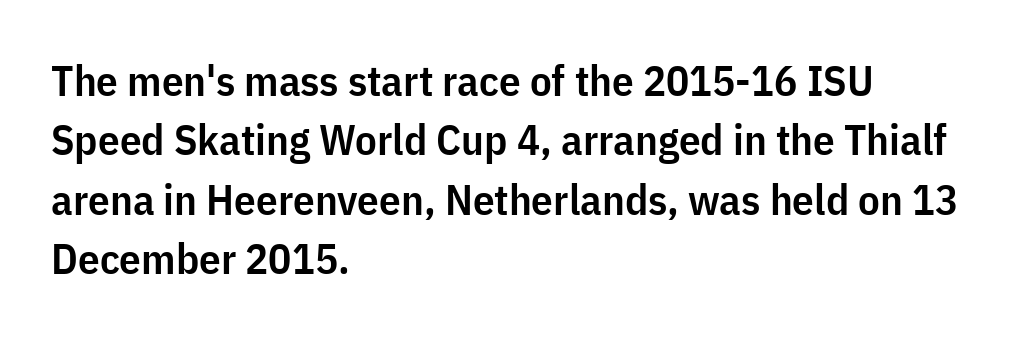
Q: Is the text bold? A: Semi-bold.
Q: Is the text italic (slanted)? A: No, it is upright.
Q: Is the typeface a serif or a sans-serif typeface? A: Sans-serif.
Q: Is the text underlined? A: No.
Q: How is the paragraph aligned? A: Left-aligned.
Q: Is the spacing between letters normal or unusually wide? A: Normal.
Q: Is the spacing between lines tight, normal or loose? A: Normal.
Q: Width (condensed, normal, or wide)? A: Condensed.
Q: Stroke contrast? A: Low.
Q: x-height? A: Medium.
Q: Monospaced? A: No.
